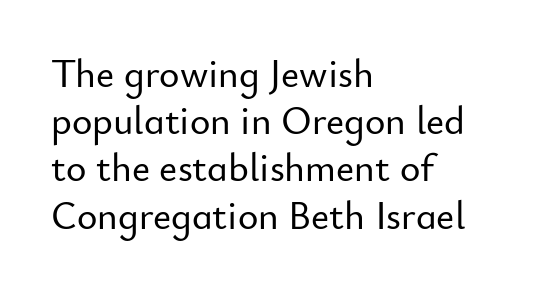
{"serif": "no", "italic": "no", "width": "normal", "stroke_contrast": "low", "x_height": "small", "monospaced": "no", "underline": "no", "align": "left", "line_spacing_ratio": 1.21, "letter_spacing": "normal", "letter_spacing_em": 0.0, "glyph_px": 39}
